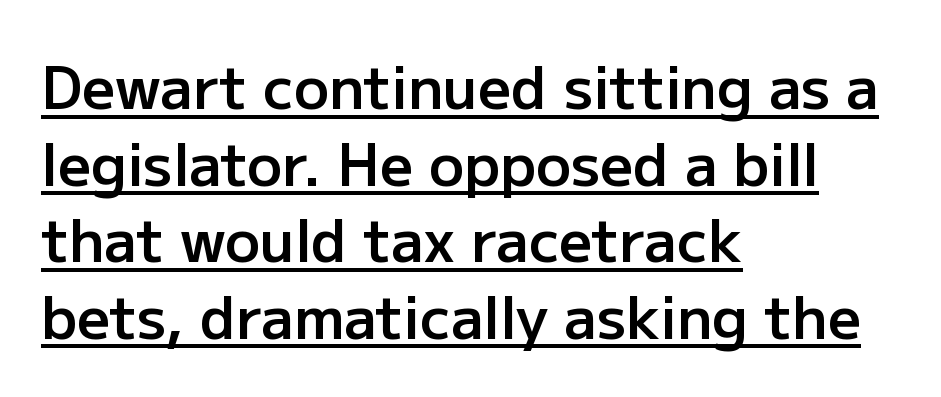
{"serif": "no", "italic": "no", "bold": "semi", "weight": "semibold", "width": "normal", "stroke_contrast": "low", "x_height": "medium", "monospaced": "no", "underline": "yes", "align": "left", "line_spacing": "normal", "line_spacing_ratio": 1.32, "letter_spacing": "normal", "letter_spacing_em": 0.0, "glyph_px": 58}
